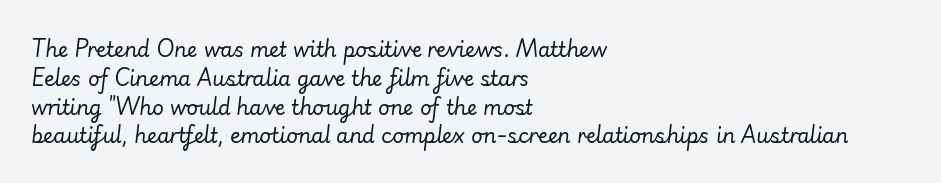
Q: Is the text bold? A: No.
Q: Is the text italic (slanted)? A: Yes, it leans right by about 7 degrees.
Q: Is the text underlined? A: No.
Q: How is the paragraph aligned? A: Left-aligned.
Q: Is the spacing between letters normal or unusually wide? A: Normal.
Q: Is the spacing between lines tight, normal or loose? A: Normal.
